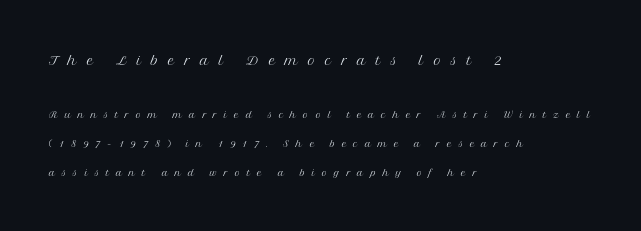
{"bold": "no", "underline": "no", "align": "left", "line_spacing": "loose", "line_spacing_ratio": 2.08, "letter_spacing": "wide", "letter_spacing_em": 0.49, "larger_block": "first", "size_ratio": 1.43, "glyph_px": 20}
